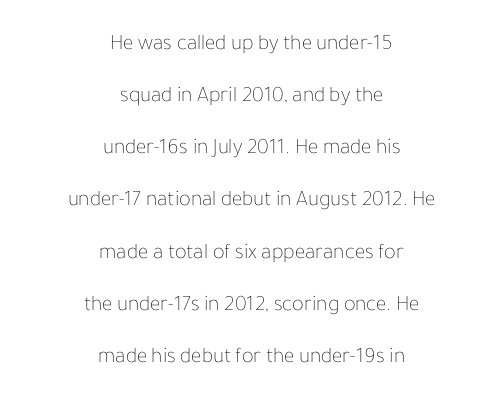
Q: Is the text bold? A: No.
Q: Is the text italic (slanted)? A: No, it is upright.
Q: Is the text underlined? A: No.
Q: How is the paragraph aligned? A: Centered.
Q: Is the spacing between letters normal or unusually wide? A: Normal.
Q: Is the spacing between lines tight, normal or loose? A: Loose.
